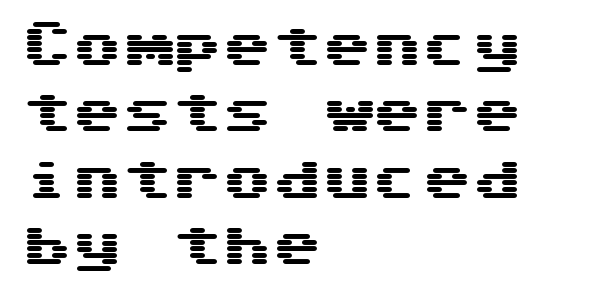
The typesetter chose a ragged-right arrangement here. The letters stand straight up with perfectly vertical stems. Serifs: no, the terminals of the letterforms are clean. Vertical spacing — default.
